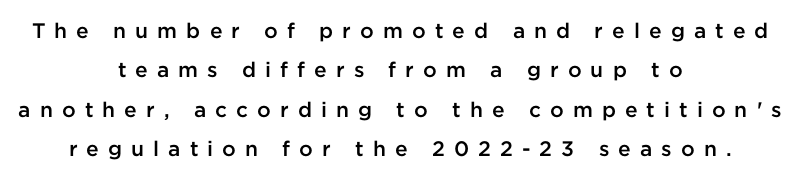
Letters rest on an invisible, unmarked baseline. Caption: semibold face, moderately heavy strokes. The gaps between neighbouring characters are conspicuously large. Caption: multi-line text, centered on the measure. A typesetter would mark this as roman, not italic.
